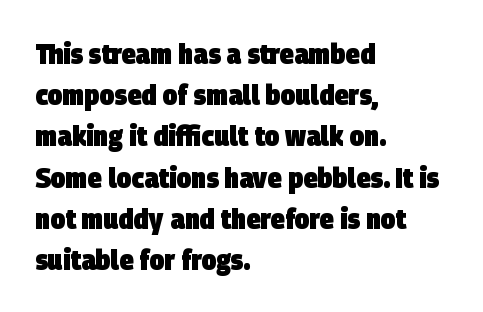
Q: Is the text bold? A: Yes.
Q: Is the typeface a serif or a sans-serif typeface? A: Sans-serif.
Q: Is the text underlined? A: No.
Q: How is the paragraph aligned? A: Left-aligned.
Q: Is the spacing between letters normal or unusually wide? A: Normal.
Q: Is the spacing between lines tight, normal or loose? A: Normal.
Q: Width (condensed, normal, or wide)? A: Condensed.
Q: Stroke contrast? A: Low.
Q: x-height? A: Large.
Q: Monospaced? A: No.
